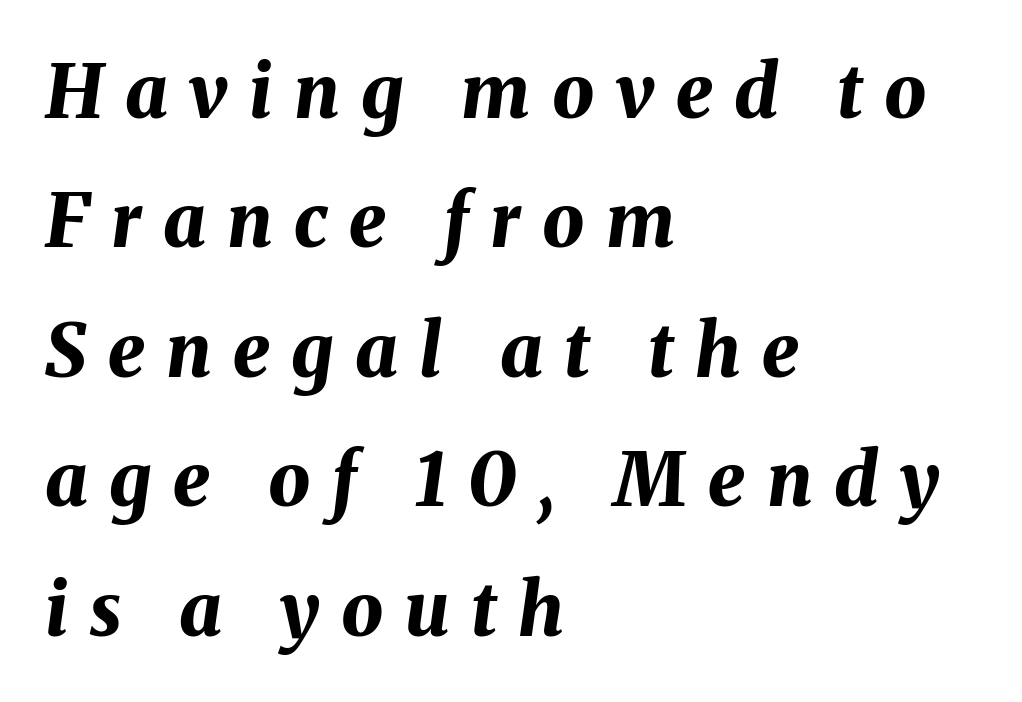
Q: Is the text bold? A: Yes.
Q: Is the text italic (slanted)? A: Yes, it leans right by about 8 degrees.
Q: Is the text underlined? A: No.
Q: How is the paragraph aligned? A: Left-aligned.
Q: Is the spacing between letters normal or unusually wide? A: Unusually wide.
Q: Width (condensed, normal, or wide)? A: Normal.
Q: Stroke contrast? A: Medium.
Q: x-height? A: Medium.
Q: Monospaced? A: No.
